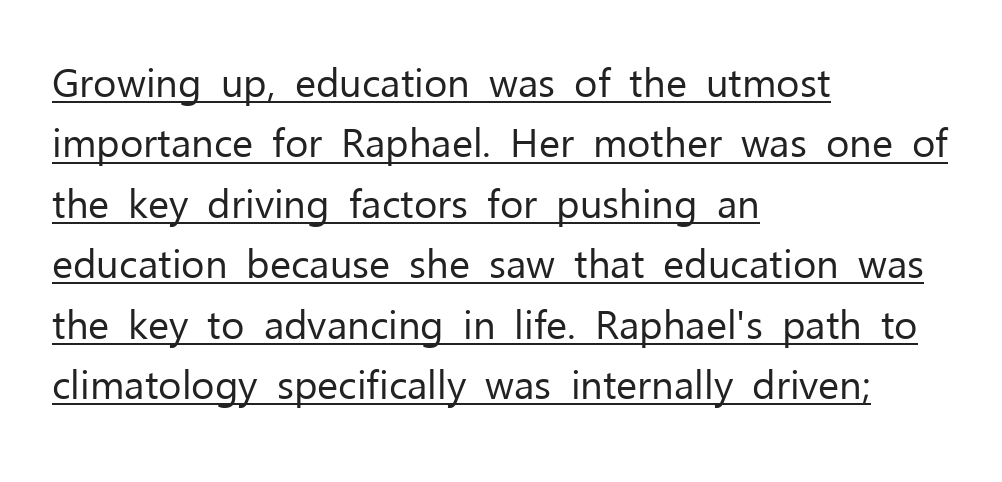
The image shows 40 px regular-weight sans-serif type, upright; set left-aligned, normal line spacing (1.51x), normal letter spacing, underlined; low stroke contrast and a medium x-height.
